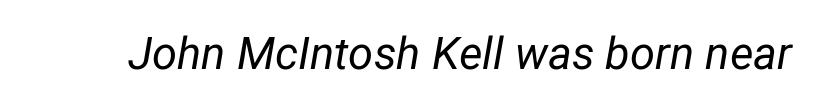
Q: Is the text bold? A: No.
Q: Is the text italic (slanted)? A: Yes, it leans right by about 12 degrees.
Q: Is the text underlined? A: No.
Q: Is the spacing between letters normal or unusually wide? A: Normal.
Q: Width (condensed, normal, or wide)? A: Normal.
Q: Stroke contrast? A: Low.
Q: x-height? A: Medium.
Q: Monospaced? A: No.
